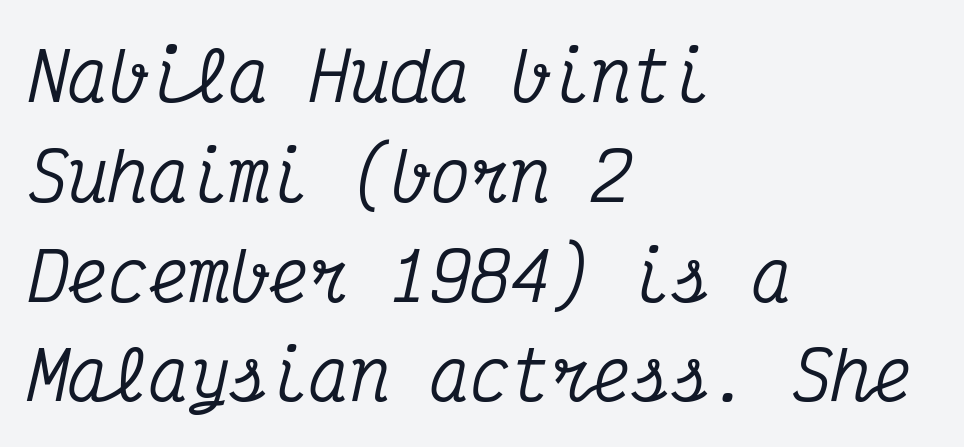
Is this a fixed-width face? Yes — each glyph sits in an identical cell. You can tell it's italic because the verticals aren't actually vertical. Does the leading feel generous? No, just average. A clean baseline with only descenders dipping below it. The rendering shows small feet on the letterforms — a serif design. The letterforms sit shoulder to shoulder at normal distance.
